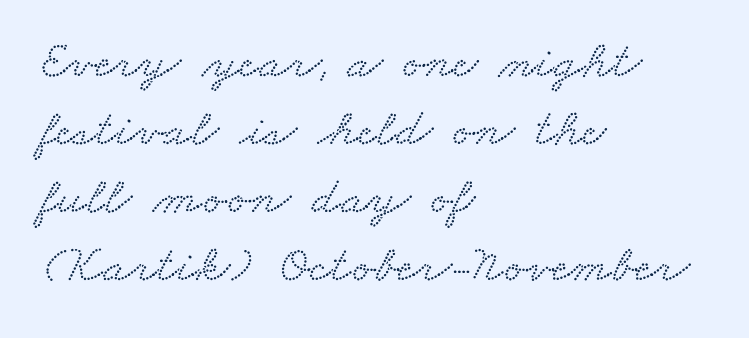
There is no visible air inserted between adjacent glyphs. Beneath every word, the page is bare. A typesetter would call this leading conventional body-copy spacing. These lines stack with their left ends in a neat column.
